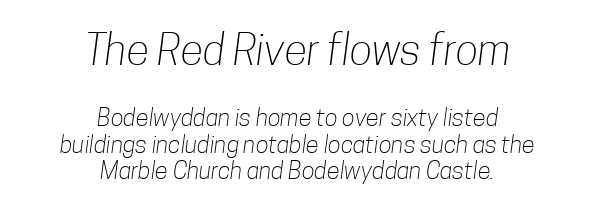
Q: Is the text bold? A: No.
Q: Is the typeface a serif or a sans-serif typeface? A: Sans-serif.
Q: Is the text underlined? A: No.
Q: How is the paragraph aligned? A: Centered.
Q: Is the spacing between letters normal or unusually wide? A: Normal.
Q: Is the spacing between lines tight, normal or loose? A: Tight.
Q: Which block of text is set in a larger size, the first (top) or the second (bottom)? A: The first (top) one.
Q: Width (condensed, normal, or wide)? A: Condensed.
Q: Stroke contrast? A: Low.
Q: x-height? A: Medium.
Q: Monospaced? A: No.
